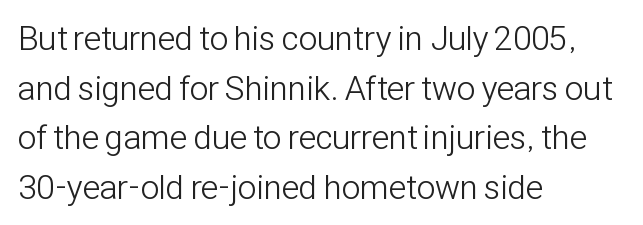
{"serif": "no", "italic": "no", "bold": "no", "weight": "light", "width": "condensed", "stroke_contrast": "low", "x_height": "medium", "monospaced": "no", "underline": "no", "align": "left", "line_spacing": "normal", "line_spacing_ratio": 1.46, "letter_spacing": "normal", "letter_spacing_em": 0.0, "glyph_px": 34}
